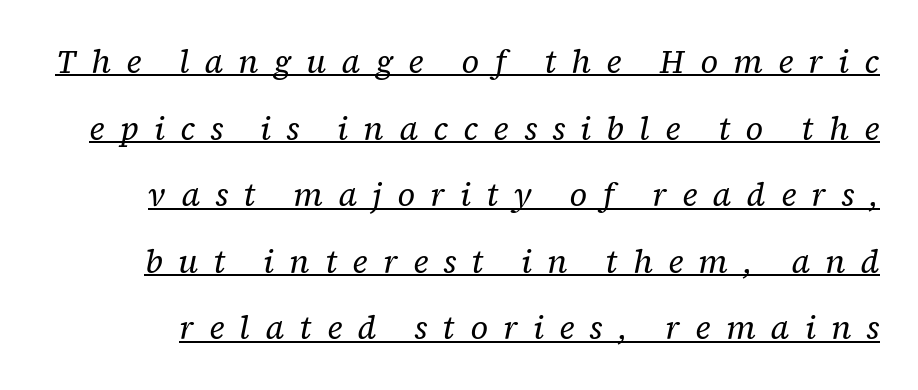
Q: Is the text bold? A: No.
Q: Is the text italic (slanted)? A: Yes, it leans right by about 12 degrees.
Q: Is the typeface a serif or a sans-serif typeface? A: Serif.
Q: Is the text underlined? A: Yes.
Q: Is the spacing between letters normal or unusually wide? A: Unusually wide.
Q: Is the spacing between lines tight, normal or loose? A: Loose.
Q: Width (condensed, normal, or wide)? A: Normal.
Q: Stroke contrast? A: Low.
Q: x-height? A: Medium.
Q: Monospaced? A: No.
